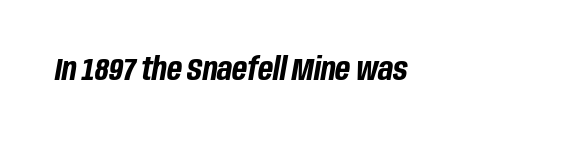
Compared with typical body copy, the letter spacing here is the same. The glyphs have the mass of a bold cut. The specimen reads as italic at a glance. Check the space under the baseline: it is left empty.
